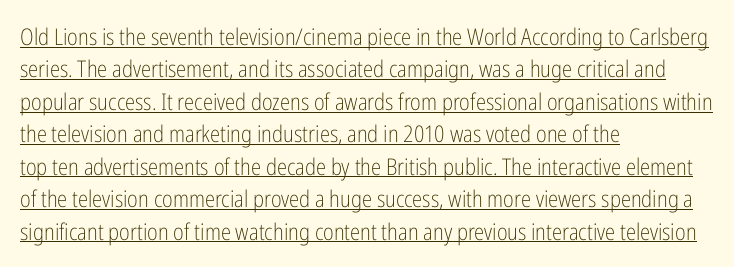
The image shows 23 px text type, upright; set left-aligned, normal line spacing (1.41x), normal letter spacing, underlined.
